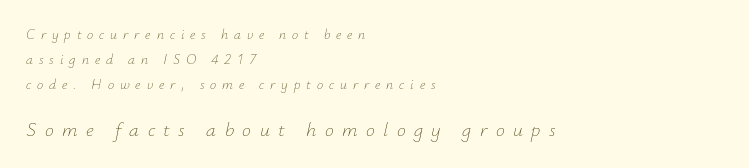
Q: Is the text bold? A: No.
Q: Is the text italic (slanted)? A: Yes, it leans right by about 12 degrees.
Q: Is the text underlined? A: No.
Q: How is the paragraph aligned? A: Left-aligned.
Q: Is the spacing between letters normal or unusually wide? A: Unusually wide.
Q: Which block of text is set in a larger size, the first (top) or the second (bottom)? A: The second (bottom) one.
